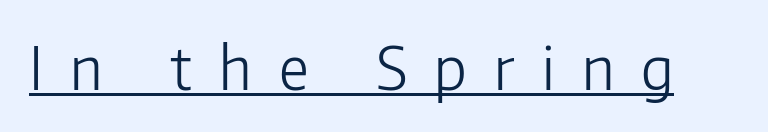
The image shows 59 px light sans-serif type, upright; set unusually wide letter spacing (+0.46 em), underlined; low stroke contrast and a medium x-height.
